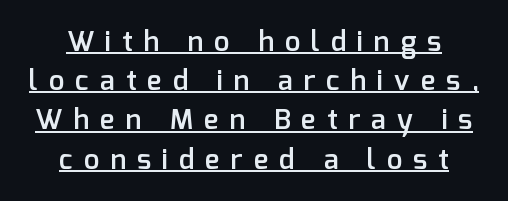
{"serif": "no", "italic": "no", "bold": "semi", "weight": "semibold", "width": "normal", "stroke_contrast": "low", "x_height": "medium", "monospaced": "no", "underline": "yes", "align": "center", "line_spacing": "normal", "line_spacing_ratio": 1.4, "letter_spacing": "wide", "letter_spacing_em": 0.39, "glyph_px": 28}
